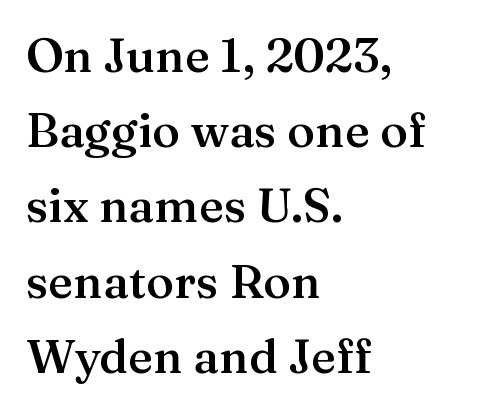
A bare baseline throughout the passage. Each letter keeps its own natural width here, so spacing adapts to shape. Emphasis by weight is partial: semibold. The rows are spaced the way most documents space them.
